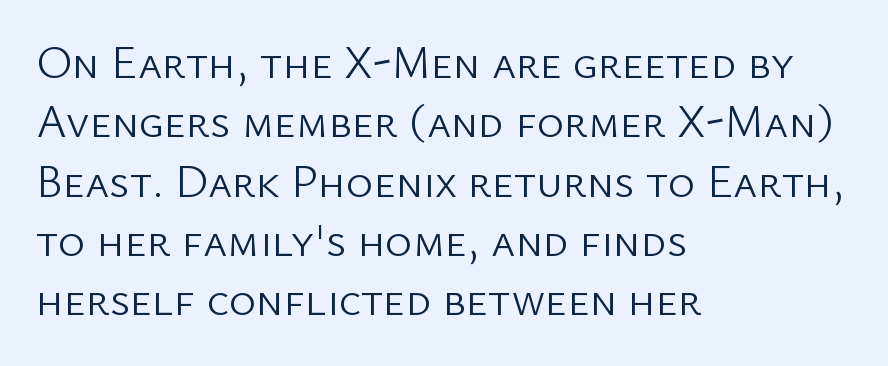
{"serif": "no", "italic": "no", "bold": "no", "weight": "light", "width": "normal", "stroke_contrast": "low", "x_height": "medium", "monospaced": "no", "underline": "no", "align": "left", "line_spacing": "normal", "line_spacing_ratio": 1.29, "letter_spacing": "normal", "letter_spacing_em": 0.0, "glyph_px": 46}
